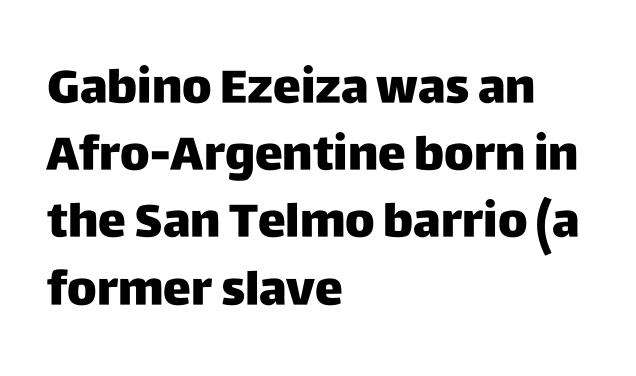
{"serif": "no", "italic": "no", "width": "normal", "stroke_contrast": "low", "x_height": "large", "monospaced": "no", "underline": "no", "align": "left", "line_spacing": "normal", "line_spacing_ratio": 1.43, "letter_spacing": "normal", "letter_spacing_em": 0.0, "glyph_px": 47}
